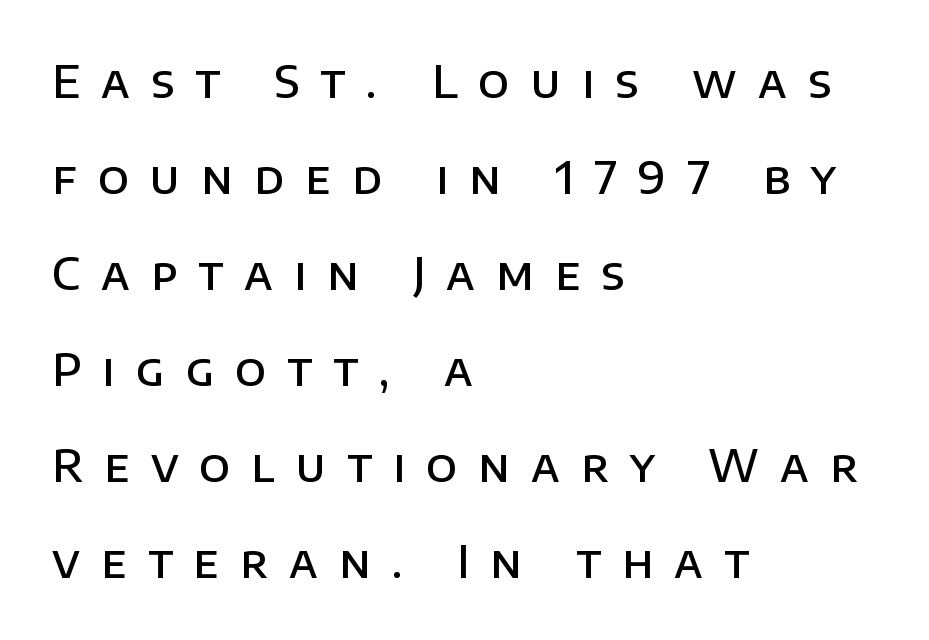
Q: Is the text bold? A: Semi-bold.
Q: Is the text italic (slanted)? A: No, it is upright.
Q: Is the typeface a serif or a sans-serif typeface? A: Sans-serif.
Q: Is the text underlined? A: No.
Q: How is the paragraph aligned? A: Left-aligned.
Q: Is the spacing between letters normal or unusually wide? A: Unusually wide.
Q: Is the spacing between lines tight, normal or loose? A: Loose.
Q: Width (condensed, normal, or wide)? A: Normal.
Q: Stroke contrast? A: Low.
Q: x-height? A: Large.
Q: Monospaced? A: No.
